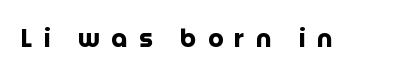
The passage shown is emphatically bold. The zone under the glyphs is completely vacant. The lettering holds an erect, upright posture throughout. Words appear elongated and porous because spacing is wide.
